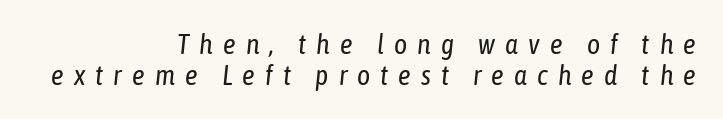
Is the letter spacing exaggerated? Yes — the characters are pushed far apart. Honestly, there is no underline to notice here at all. You can tell it's italic because the verticals aren't actually vertical. Bold? No — there's no thickening of the strokes.
